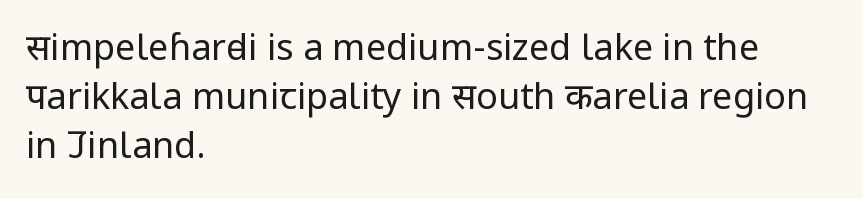
The image shows 36 px regular-weight, condensed sans-serif type, upright; set left-aligned, normal line spacing (1.36x), normal letter spacing, not underlined; low stroke contrast and a large x-height.
